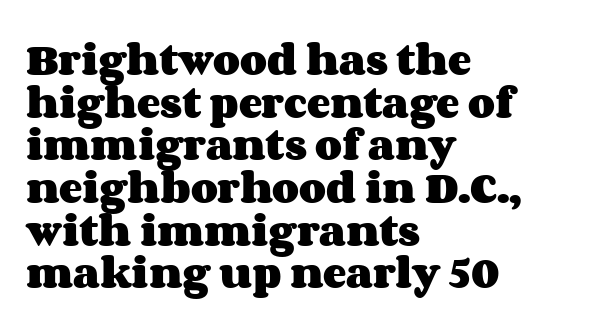
Honestly, there is no underline to notice here at all. A full-strength bold gives these letters their thick strokes. The face used here is proportionally spaced, like ordinary book or web type. Glyph-to-glyph distance matches everyday printed text. The letters stand upright; this is a roman face.
